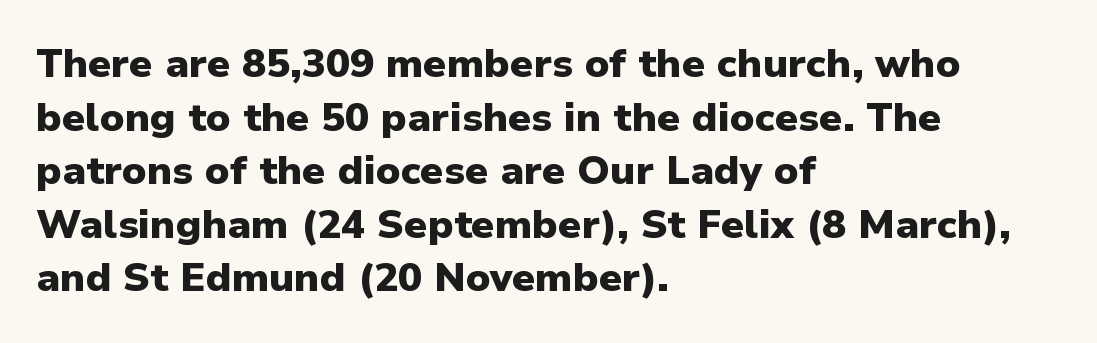
Q: Is the text bold? A: Yes.
Q: Is the text italic (slanted)? A: No, it is upright.
Q: Is the typeface a serif or a sans-serif typeface? A: Sans-serif.
Q: Is the text underlined? A: No.
Q: How is the paragraph aligned? A: Left-aligned.
Q: Is the spacing between letters normal or unusually wide? A: Normal.
Q: Is the spacing between lines tight, normal or loose? A: Normal.
Q: Width (condensed, normal, or wide)? A: Normal.
Q: Stroke contrast? A: Low.
Q: x-height? A: Medium.
Q: Monospaced? A: No.
